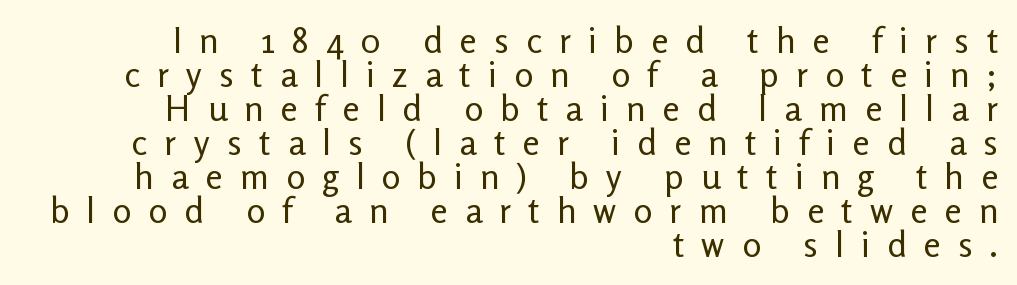
This rendering employs a face without finishing strokes, i.e., a sans-serif. This is roman type, the default non-slanted kind. Has an underline been added? It has not. A light-to-regular cut is what we see here. Where is the straight margin? On the right.
